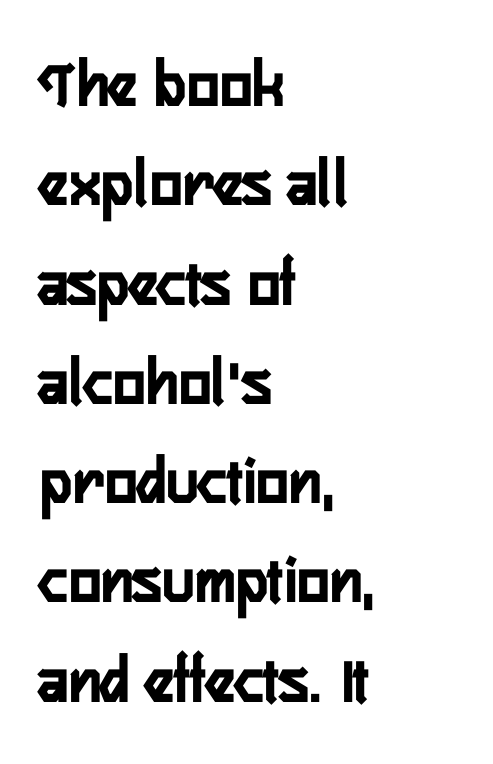
A student would call this left alignment; a typographer would say flush left, rag right. Italic: no, the glyphs are upright roman. The area under the type is left untouched. Note: no serifs on the glyphs.
